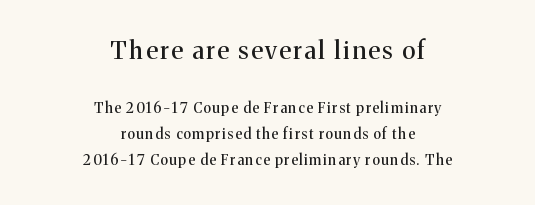
The image shows 24 px text type, upright; set centered, line spacing 1.87x, not underlined; the first (top) block is 1.71x larger.
